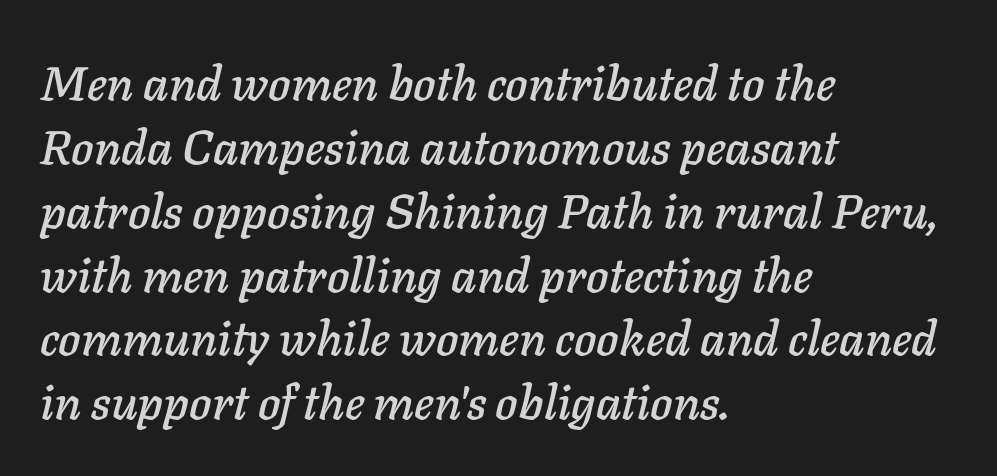
{"italic": "yes", "lean": "right", "slant_degrees": 11, "width": "normal", "stroke_contrast": "low", "x_height": "medium", "monospaced": "no", "underline": "no", "align": "left", "line_spacing": "normal", "line_spacing_ratio": 1.33, "letter_spacing": "normal", "letter_spacing_em": 0.0, "glyph_px": 48}
